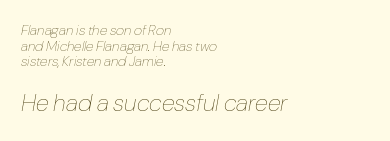
The image shows 24 px text type, italic (leaning right); set left-aligned, tight line spacing (1.12x), normal letter spacing, not underlined; the second (bottom) block is 1.71x larger.
